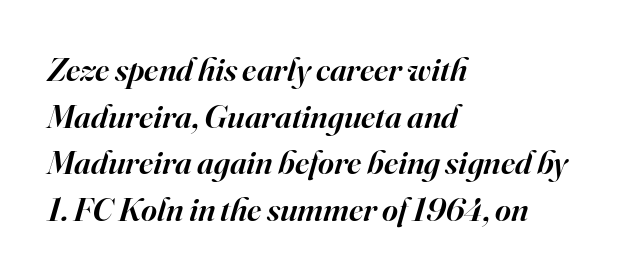
{"serif": "yes", "italic": "yes", "lean": "right", "slant_degrees": 16, "bold": "semi", "weight": "semibold", "width": "normal", "stroke_contrast": "high", "x_height": "small", "monospaced": "no", "underline": "no", "align": "left", "line_spacing": "normal", "line_spacing_ratio": 1.37, "letter_spacing": "normal", "letter_spacing_em": 0.0, "glyph_px": 34}
